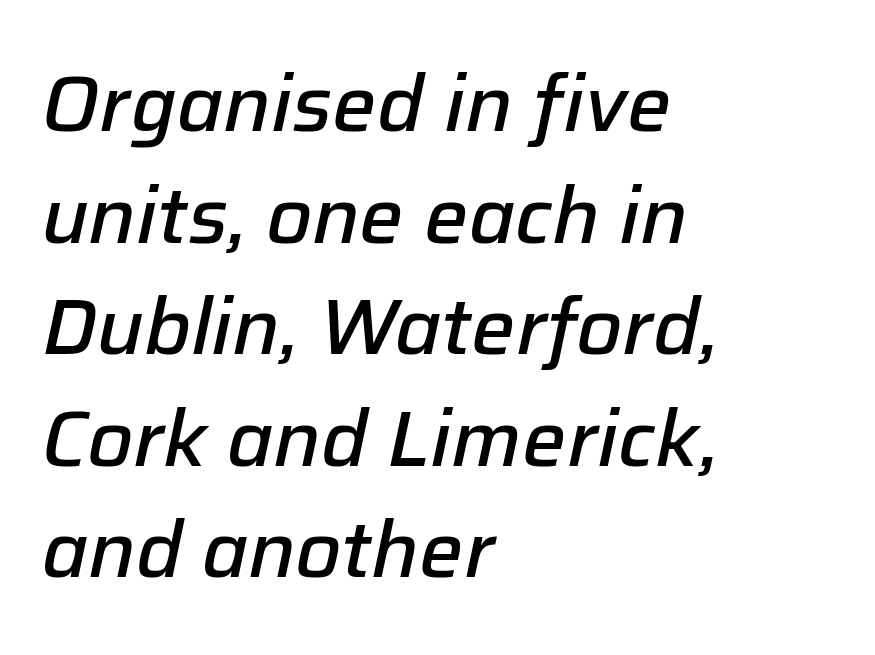
Leftover space on each line is placed entirely after the last word. A typesetter would call this proportional, since set widths differ per character. What stands out about the letter spacing? Nothing — it is the standard amount. Typographic density is moderately raised because the face is semibold. The line-height multiplier appears to be the usual default.
